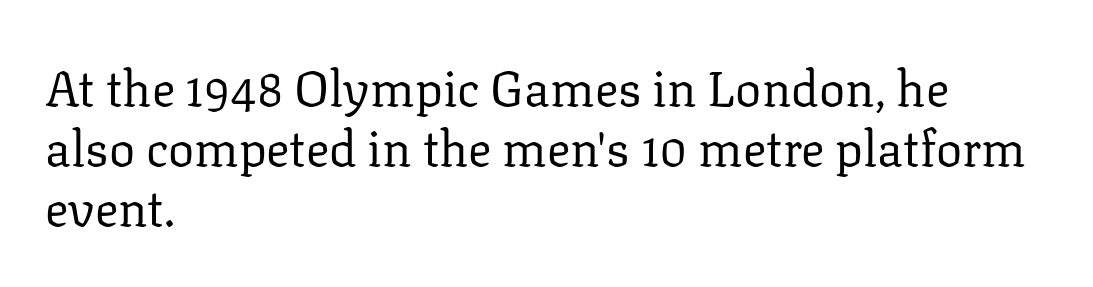
The image shows 49 px regular-weight serif type, upright; set left-aligned, line spacing 1.22x, normal letter spacing, not underlined; low stroke contrast and a medium x-height.
